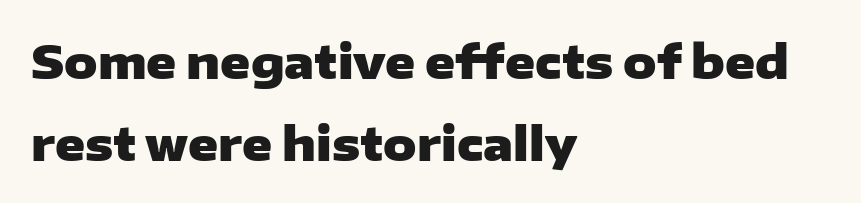
{"serif": "no", "italic": "no", "bold": "yes", "weight": "heavy", "width": "wide", "stroke_contrast": "low", "x_height": "medium", "monospaced": "no", "underline": "no", "align": "left", "line_spacing_ratio": 1.78, "letter_spacing": "normal", "letter_spacing_em": 0.0, "glyph_px": 46}
